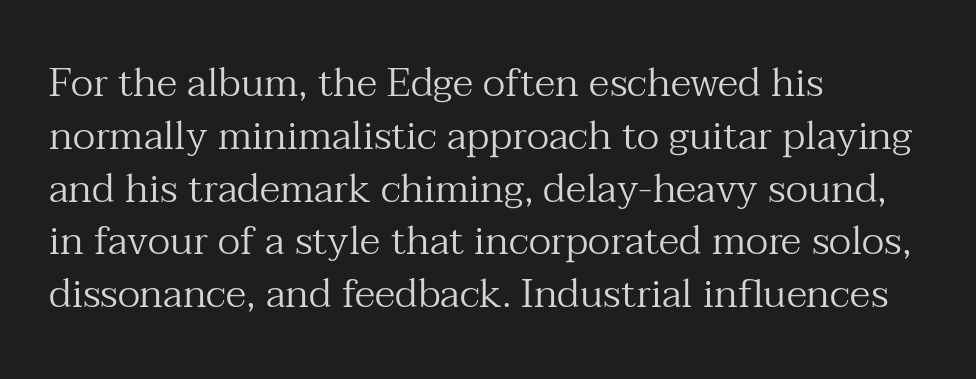
{"serif": "yes", "italic": "no", "bold": "no", "weight": "regular", "width": "normal", "stroke_contrast": "medium", "x_height": "medium", "monospaced": "no", "underline": "no", "align": "left", "line_spacing": "normal", "line_spacing_ratio": 1.32, "letter_spacing": "normal", "letter_spacing_em": 0.0, "glyph_px": 40}
